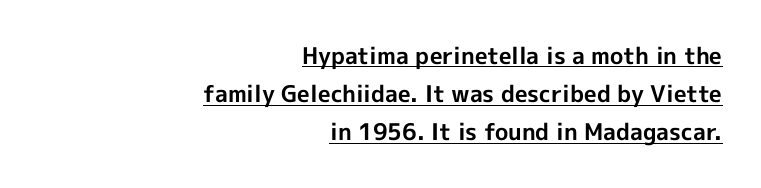
{"italic": "no", "bold": "yes", "underline": "yes", "align": "right", "line_spacing": "normal", "line_spacing_ratio": 1.66, "letter_spacing": "normal", "letter_spacing_em": 0.0, "glyph_px": 23}
